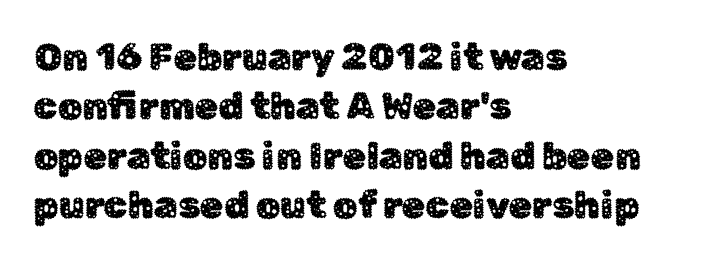
{"serif": "no", "italic": "no", "width": "normal", "stroke_contrast": "low", "x_height": "medium", "monospaced": "no", "underline": "no", "align": "left", "line_spacing": "normal", "line_spacing_ratio": 1.3, "letter_spacing": "normal", "letter_spacing_em": 0.0, "glyph_px": 38}
